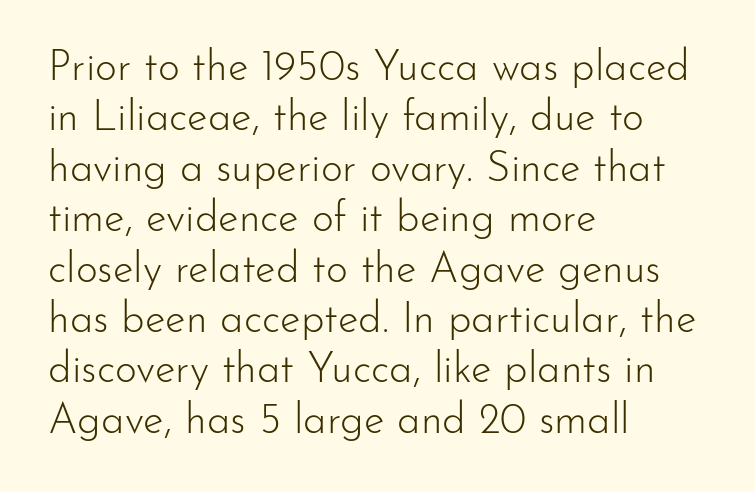
{"serif": "no", "italic": "no", "bold": "no", "weight": "light", "width": "normal", "stroke_contrast": "low", "x_height": "small", "monospaced": "no", "underline": "no", "align": "left", "line_spacing_ratio": 1.2, "letter_spacing": "normal", "letter_spacing_em": 0.0, "glyph_px": 42}
